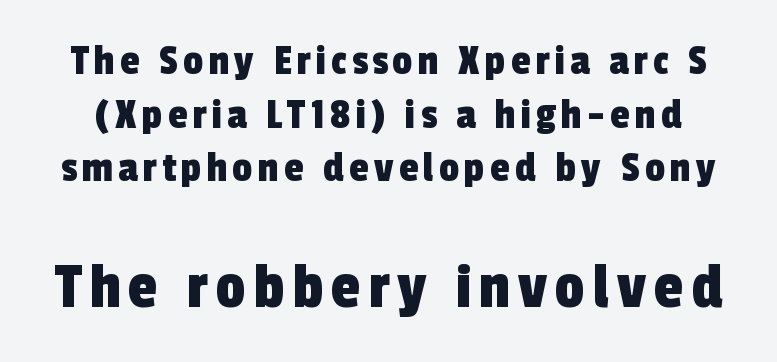
Q: Is the typeface a serif or a sans-serif typeface? A: Sans-serif.
Q: Is the text underlined? A: No.
Q: Which block of text is set in a larger size, the first (top) or the second (bottom)? A: The second (bottom) one.
Q: Width (condensed, normal, or wide)? A: Condensed.
Q: x-height? A: Medium.
Q: Monospaced? A: No.
